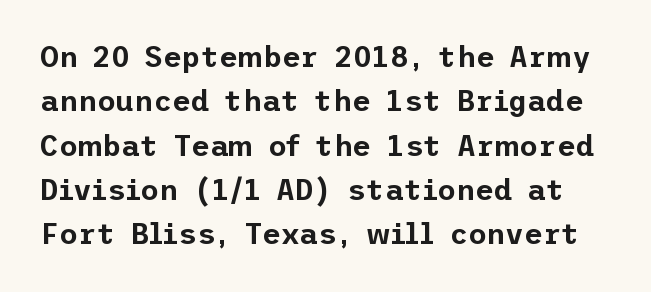
Q: Is the text italic (slanted)? A: No, it is upright.
Q: Is the typeface a serif or a sans-serif typeface? A: Sans-serif.
Q: Is the text underlined? A: No.
Q: Is the spacing between letters normal or unusually wide? A: Normal.
Q: Is the spacing between lines tight, normal or loose? A: Normal.
Q: Width (condensed, normal, or wide)? A: Normal.
Q: Stroke contrast? A: Low.
Q: x-height? A: Medium.
